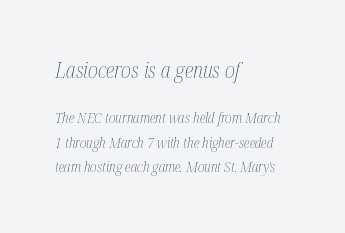
Q: Is the text bold? A: No.
Q: Is the text italic (slanted)? A: Yes, it leans right by about 12 degrees.
Q: Is the text underlined? A: No.
Q: How is the paragraph aligned? A: Left-aligned.
Q: Is the spacing between letters normal or unusually wide? A: Normal.
Q: Which block of text is set in a larger size, the first (top) or the second (bottom)? A: The first (top) one.
